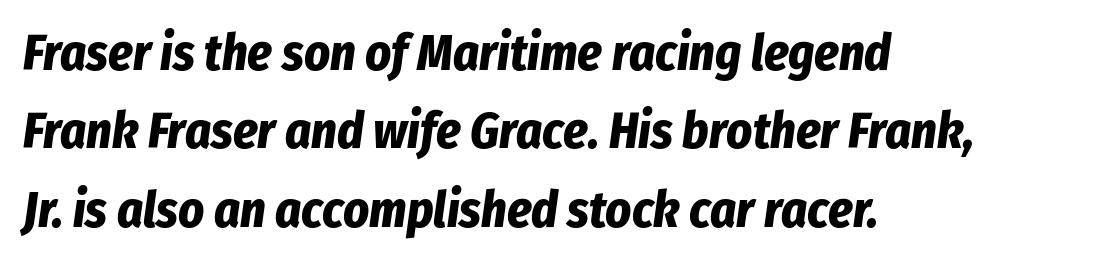
{"italic": "yes", "lean": "right", "slant_degrees": 8, "bold": "yes", "weight": "bold", "width": "condensed", "stroke_contrast": "low", "x_height": "medium", "monospaced": "no", "underline": "no", "align": "left", "line_spacing": "normal", "line_spacing_ratio": 1.57, "letter_spacing": "normal", "letter_spacing_em": 0.0, "glyph_px": 50}
